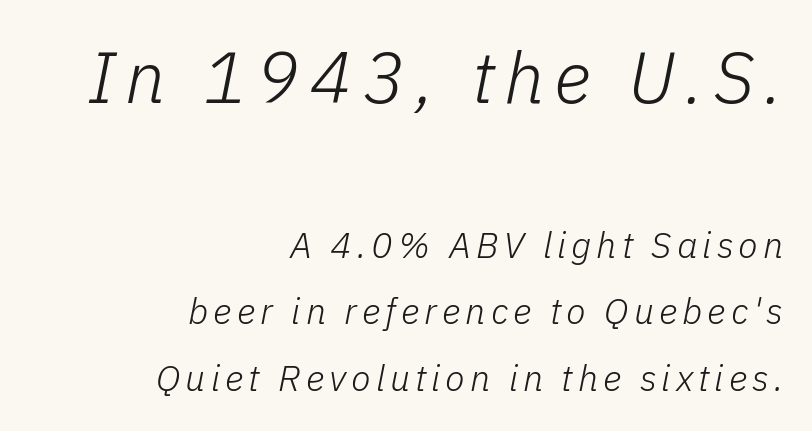
The image shows 72 px light type, italic (leaning right); set right-aligned, line spacing 1.86x, not underlined; the first (top) block is 2.0x larger; low stroke contrast and a medium x-height.
